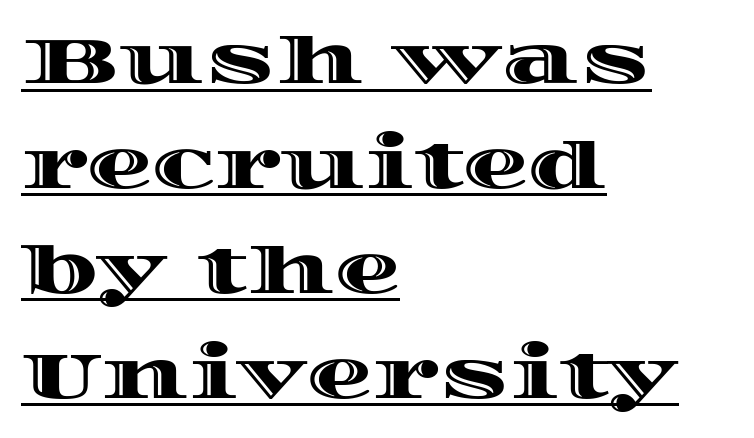
The image shows 66 px wide type, upright; set left-aligned, normal line spacing (1.59x), normal letter spacing, underlined; a large x-height.
